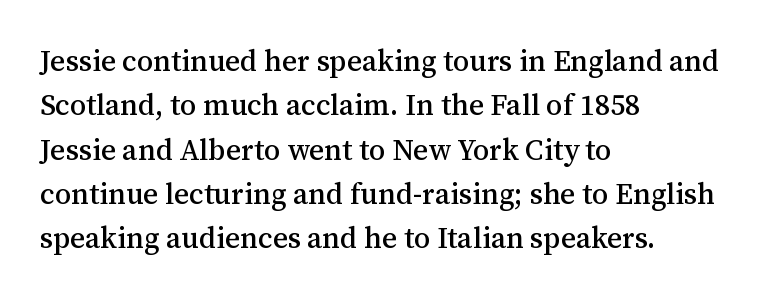
The area under the type is left untouched. The type is set solid horizontally, with unmodified tracking. Evenly set lines give the paragraph a standard silhouette. Check where the strokes stop: tiny serifs finish them off. Short and long lines alike share a common starting point at left. Ascenders rise straight up at ninety degrees.
